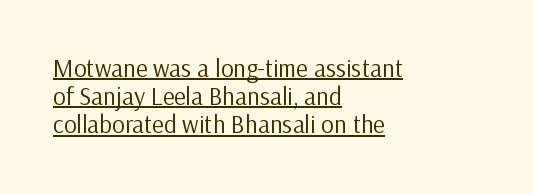
{"italic": "no", "bold": "no", "underline": "yes", "align": "left", "line_spacing": "tight", "line_spacing_ratio": 1.13, "letter_spacing": "normal", "letter_spacing_em": 0.0, "glyph_px": 25}
